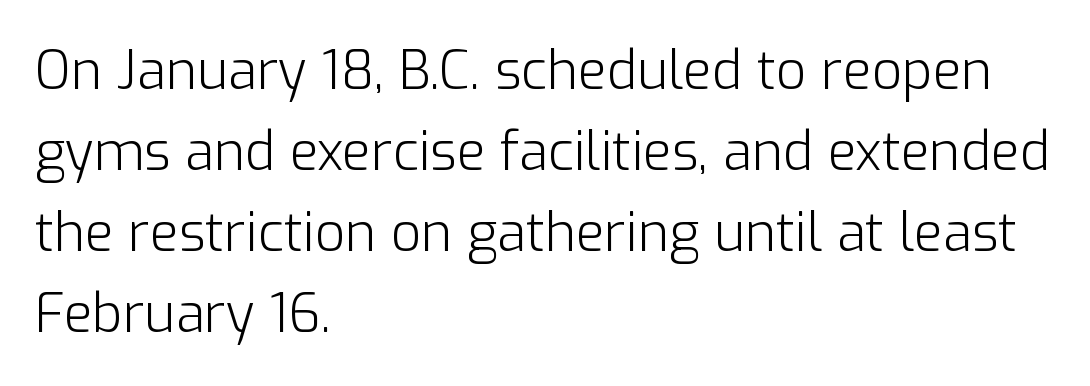
The image shows 53 px light sans-serif type, upright; set left-aligned, normal line spacing (1.53x), normal letter spacing, not underlined; low stroke contrast and a medium x-height.
